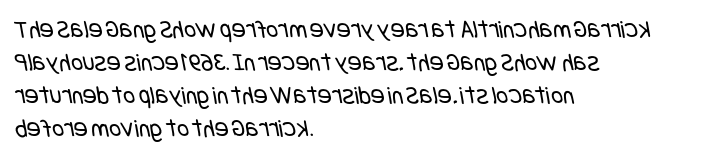
The image shows 26 px text type; set left-aligned, normal line spacing (1.27x), normal letter spacing, not underlined.
